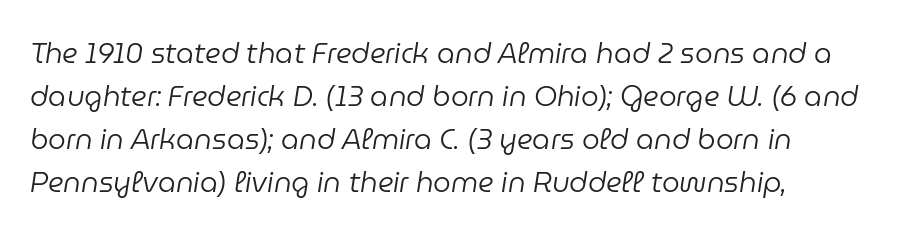
{"italic": "yes", "lean": "right", "slant_degrees": 9, "bold": "no", "weight": "regular", "width": "normal", "stroke_contrast": "low", "x_height": "medium", "monospaced": "no", "underline": "no", "align": "left", "line_spacing": "normal", "line_spacing_ratio": 1.54, "letter_spacing": "normal", "letter_spacing_em": 0.0, "glyph_px": 28}
